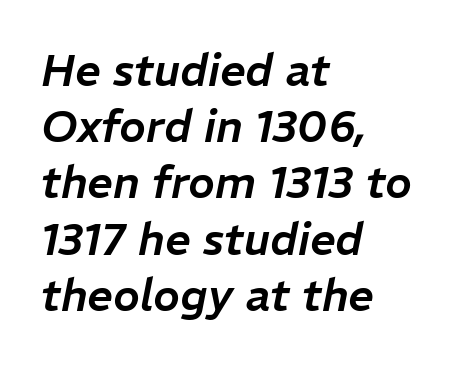
Q: Is the text italic (slanted)? A: Yes, it leans right by about 11 degrees.
Q: Is the text underlined? A: No.
Q: How is the paragraph aligned? A: Left-aligned.
Q: Is the spacing between letters normal or unusually wide? A: Normal.
Q: Is the spacing between lines tight, normal or loose? A: Normal.
Q: Width (condensed, normal, or wide)? A: Normal.
Q: Stroke contrast? A: Low.
Q: x-height? A: Medium.
Q: Monospaced? A: No.
